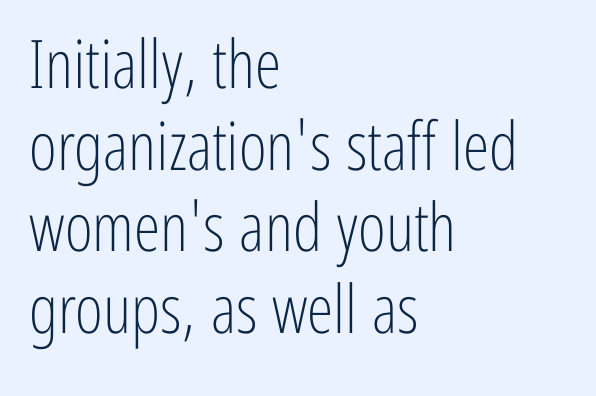
The image shows 67 px light, condensed sans-serif type, upright; set left-aligned, line spacing 1.22x, normal letter spacing, not underlined; low stroke contrast and a medium x-height.
